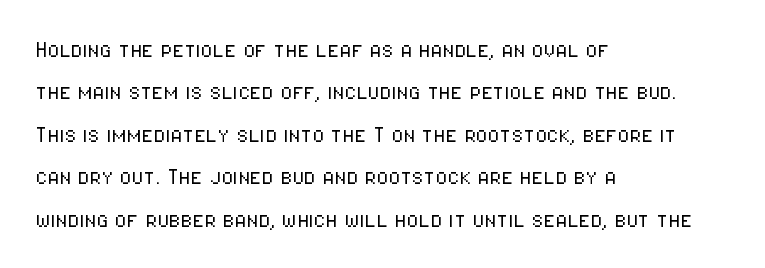
The image shows 27 px text type, upright; set left-aligned, normal line spacing (1.57x), normal letter spacing, not underlined.
